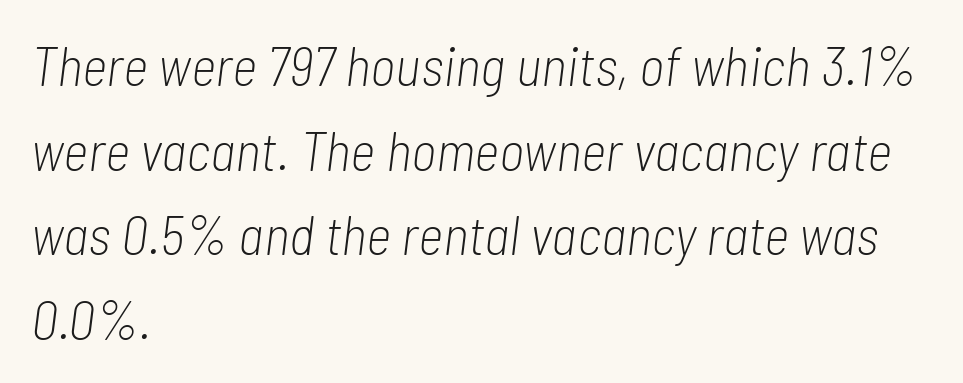
Q: Is the text bold? A: No.
Q: Is the text italic (slanted)? A: Yes, it leans right by about 7 degrees.
Q: Is the text underlined? A: No.
Q: How is the paragraph aligned? A: Left-aligned.
Q: Is the spacing between letters normal or unusually wide? A: Normal.
Q: Is the spacing between lines tight, normal or loose? A: Normal.
Q: Width (condensed, normal, or wide)? A: Condensed.
Q: Stroke contrast? A: Low.
Q: x-height? A: Medium.
Q: Monospaced? A: No.
